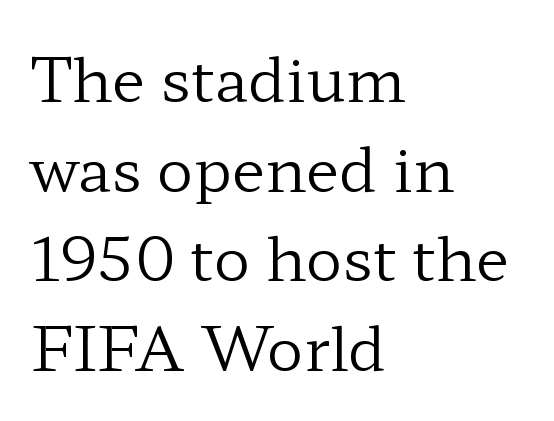
What's the leading like? Ordinary, nothing unusual. Underline: absent. The paragraph shown leans on its left margin. The passage shown is typed in a proportional face where columns would drift. The line texture is even and compact thanks to regular tracking. Letterform terminals end in serifs throughout the passage.
